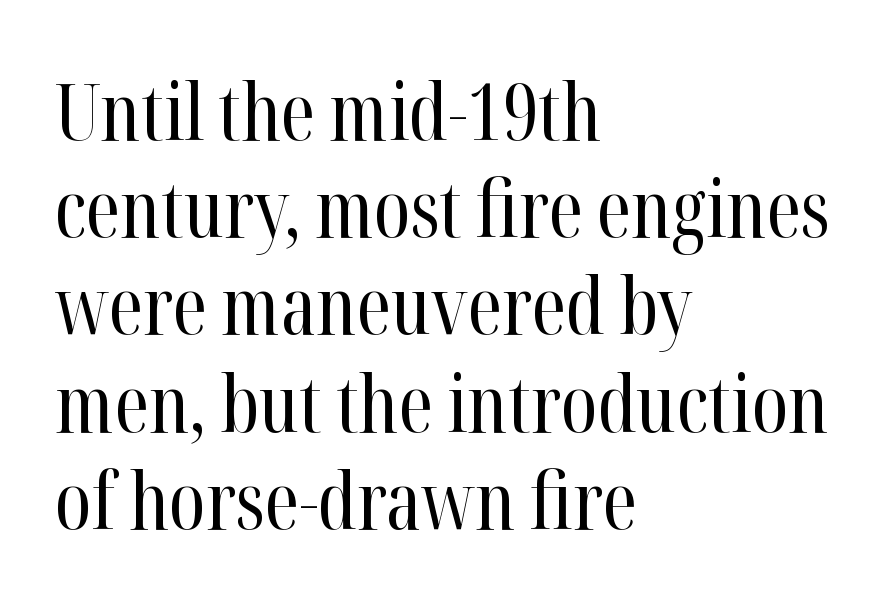
The image shows 79 px regular-weight, condensed serif type, upright; set left-aligned, line spacing 1.23x, normal letter spacing, not underlined; high stroke contrast and a medium x-height.
